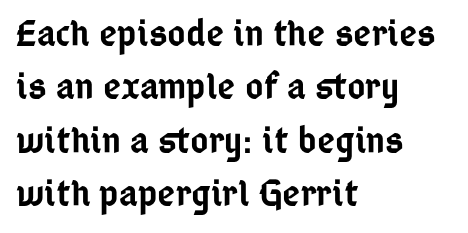
In terms of leading, this rendering sits right in the middle. Do the characters align in a grid? No, the font is proportional. Each glyph is drawn with semibold strokes, heavier than normal yet not fully bold. A classic flush-left, rag-right setting is used for this passage.
